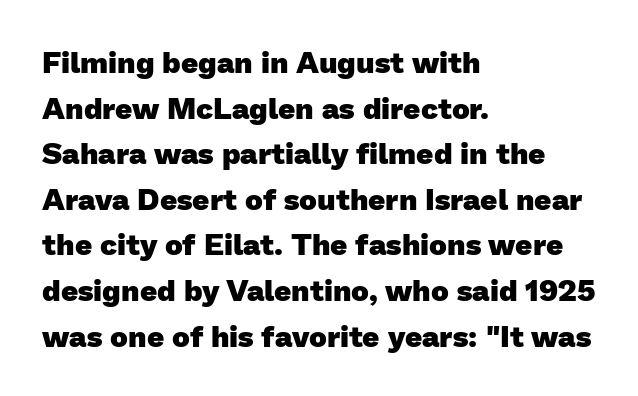
{"serif": "no", "bold": "yes", "weight": "heavy", "width": "normal", "stroke_contrast": "low", "x_height": "medium", "monospaced": "no", "underline": "no", "align": "left", "line_spacing": "normal", "line_spacing_ratio": 1.52, "letter_spacing": "normal", "letter_spacing_em": 0.0, "glyph_px": 30}
